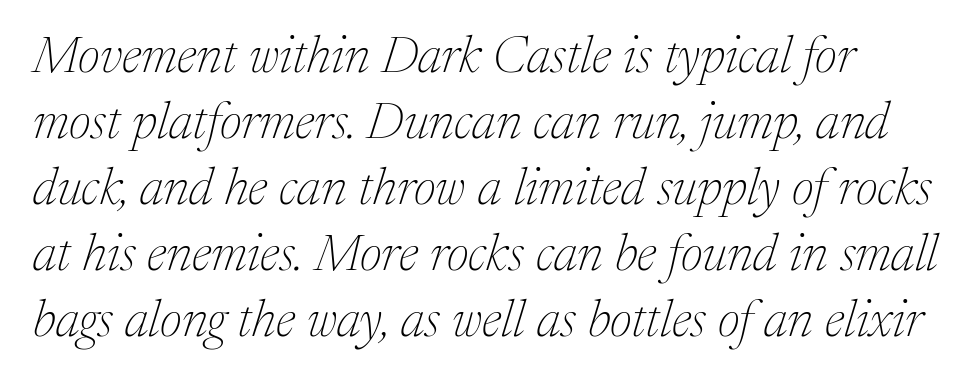
Q: Is the text bold? A: No.
Q: Is the text italic (slanted)? A: Yes, it leans right by about 17 degrees.
Q: Is the typeface a serif or a sans-serif typeface? A: Serif.
Q: Is the text underlined? A: No.
Q: How is the paragraph aligned? A: Left-aligned.
Q: Is the spacing between letters normal or unusually wide? A: Normal.
Q: Is the spacing between lines tight, normal or loose? A: Normal.
Q: Width (condensed, normal, or wide)? A: Normal.
Q: Stroke contrast? A: Medium.
Q: x-height? A: Medium.
Q: Monospaced? A: No.
